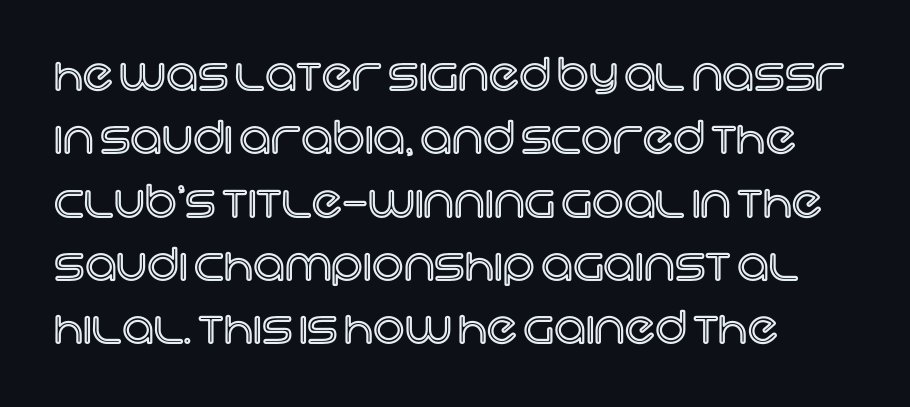
The image shows 44 px text type, upright; set normal line spacing (1.44x), normal letter spacing, not underlined; a large x-height.
